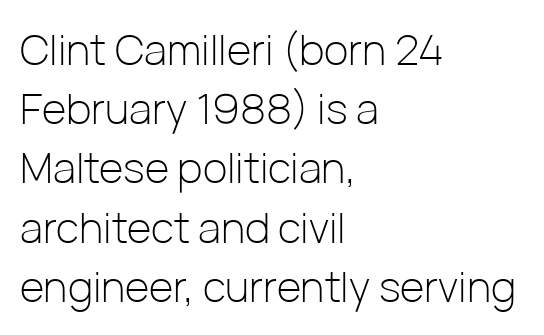
Q: Is the text bold? A: No.
Q: Is the text italic (slanted)? A: No, it is upright.
Q: Is the typeface a serif or a sans-serif typeface? A: Sans-serif.
Q: Is the text underlined? A: No.
Q: How is the paragraph aligned? A: Left-aligned.
Q: Is the spacing between letters normal or unusually wide? A: Normal.
Q: Is the spacing between lines tight, normal or loose? A: Normal.
Q: Width (condensed, normal, or wide)? A: Normal.
Q: Stroke contrast? A: Low.
Q: x-height? A: Medium.
Q: Monospaced? A: No.
